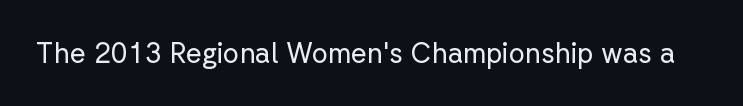
Q: Is the text bold? A: No.
Q: Is the text italic (slanted)? A: No, it is upright.
Q: Is the typeface a serif or a sans-serif typeface? A: Sans-serif.
Q: Is the text underlined? A: No.
Q: Is the spacing between letters normal or unusually wide? A: Normal.
Q: Width (condensed, normal, or wide)? A: Normal.
Q: Stroke contrast? A: Low.
Q: x-height? A: Medium.
Q: Monospaced? A: No.
